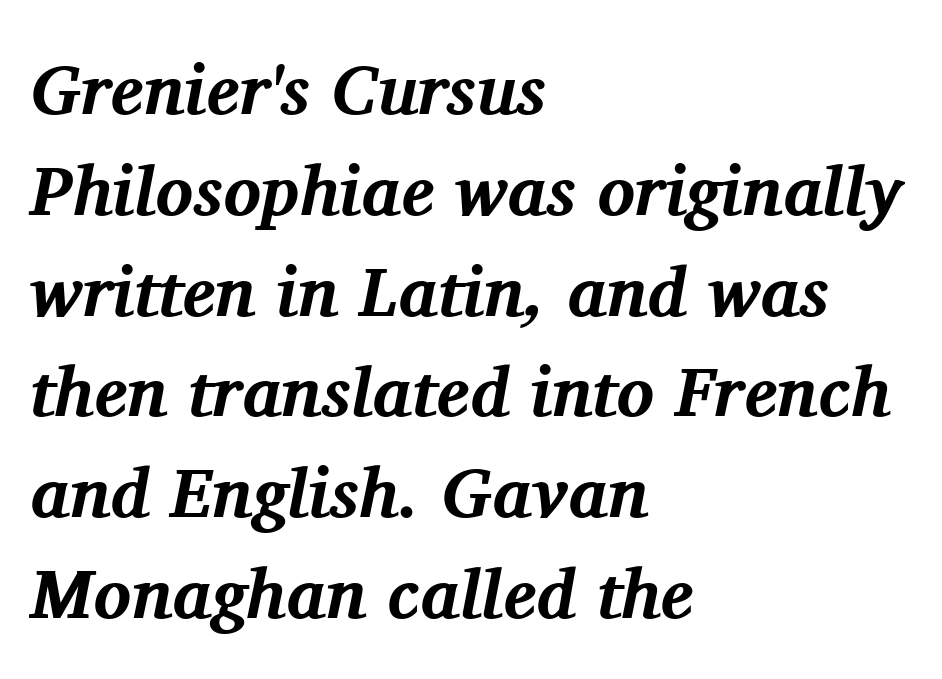
Q: Is the text bold? A: Yes.
Q: Is the text italic (slanted)? A: Yes, it leans right by about 11 degrees.
Q: Is the typeface a serif or a sans-serif typeface? A: Serif.
Q: Is the text underlined? A: No.
Q: How is the paragraph aligned? A: Left-aligned.
Q: Is the spacing between letters normal or unusually wide? A: Normal.
Q: Is the spacing between lines tight, normal or loose? A: Normal.
Q: Width (condensed, normal, or wide)? A: Normal.
Q: Stroke contrast? A: Medium.
Q: x-height? A: Medium.
Q: Monospaced? A: No.
